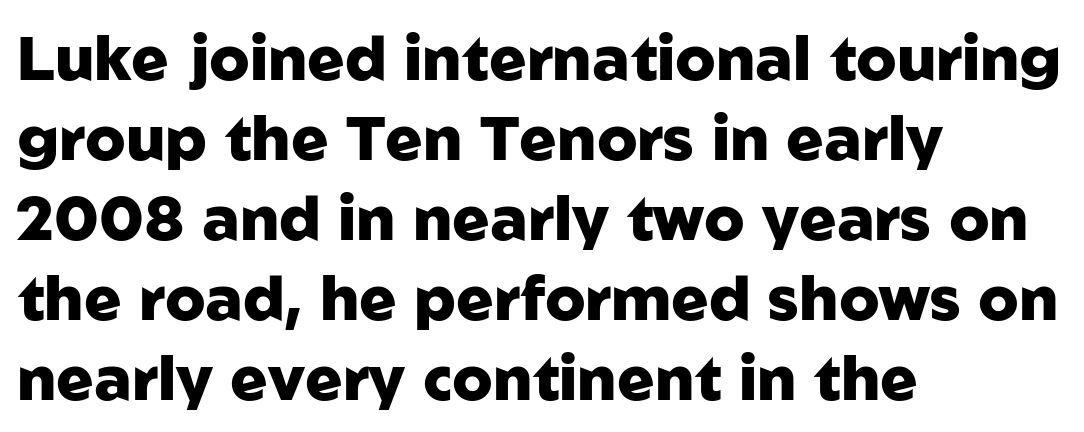
{"serif": "no", "italic": "no", "bold": "yes", "weight": "heavy", "width": "normal", "stroke_contrast": "low", "x_height": "medium", "monospaced": "no", "underline": "no", "align": "left", "line_spacing": "normal", "line_spacing_ratio": 1.29, "letter_spacing": "normal", "letter_spacing_em": 0.0, "glyph_px": 62}
